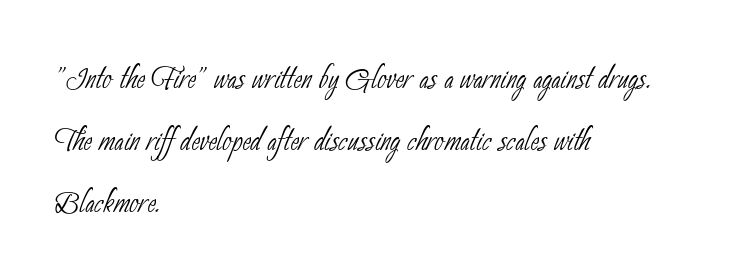
{"serif": "no", "bold": "no", "weight": "thin", "width": "condensed", "stroke_contrast": "low", "x_height": "small", "monospaced": "no", "underline": "no", "align": "left", "line_spacing": "normal", "line_spacing_ratio": 1.51, "letter_spacing": "normal", "letter_spacing_em": 0.0, "glyph_px": 41}
